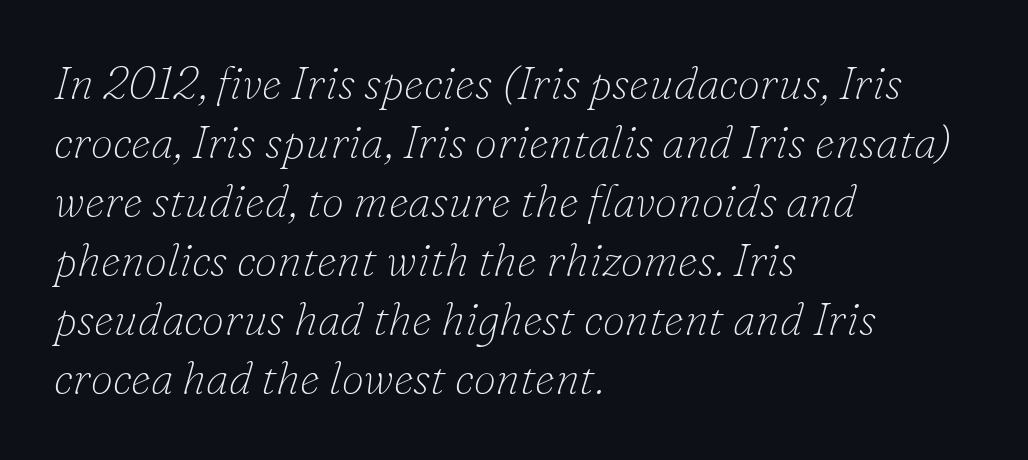
Q: Is the text bold? A: No.
Q: Is the text italic (slanted)? A: Yes, it leans right by about 16 degrees.
Q: Is the typeface a serif or a sans-serif typeface? A: Serif.
Q: Is the text underlined? A: No.
Q: How is the paragraph aligned? A: Left-aligned.
Q: Is the spacing between letters normal or unusually wide? A: Normal.
Q: Is the spacing between lines tight, normal or loose? A: Normal.
Q: Width (condensed, normal, or wide)? A: Normal.
Q: Stroke contrast? A: Low.
Q: x-height? A: Small.
Q: Monospaced? A: No.
